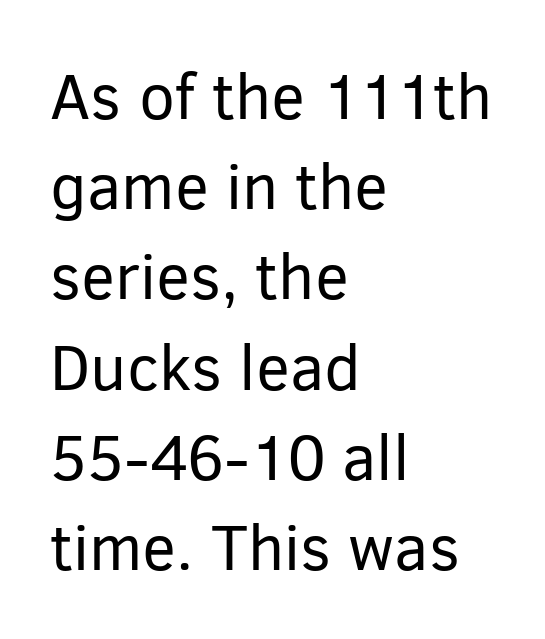
The image shows 64 px regular-weight sans-serif type, upright; set left-aligned, normal line spacing (1.41x), normal letter spacing, not underlined; low stroke contrast and a medium x-height.
